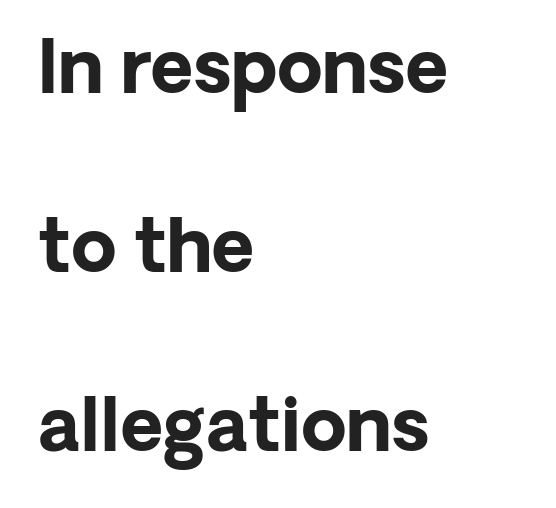
Typographically, this falls in the sans-serif category. If you drew a line through each stem, it would be perfectly vertical. The passage shown is typed in a proportional face where columns would drift. Characters follow at the spacing the type designer built in. Typesetter's note: full bold, strokes at maximum text heaviness. The glyphs are unaccompanied by any horizontal stroke below them.
